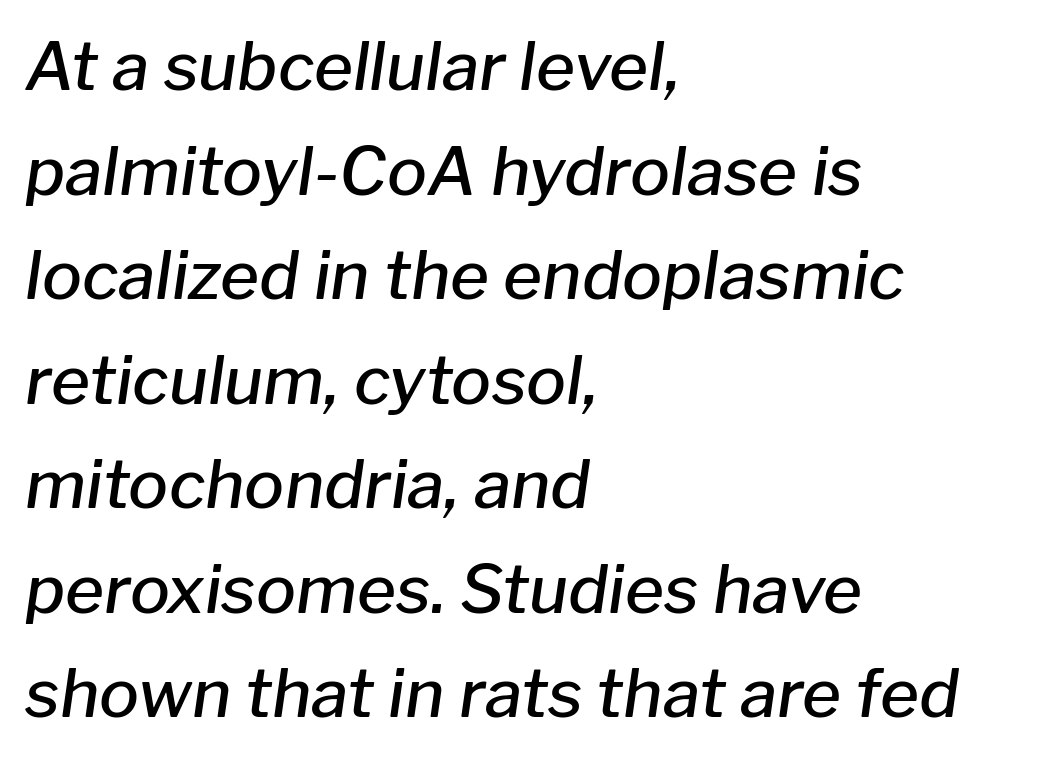
{"italic": "yes", "lean": "right", "slant_degrees": 8, "bold": "semi", "weight": "semibold", "width": "normal", "stroke_contrast": "low", "x_height": "medium", "monospaced": "no", "underline": "no", "align": "left", "line_spacing": "normal", "line_spacing_ratio": 1.56, "letter_spacing": "normal", "letter_spacing_em": 0.0, "glyph_px": 67}
